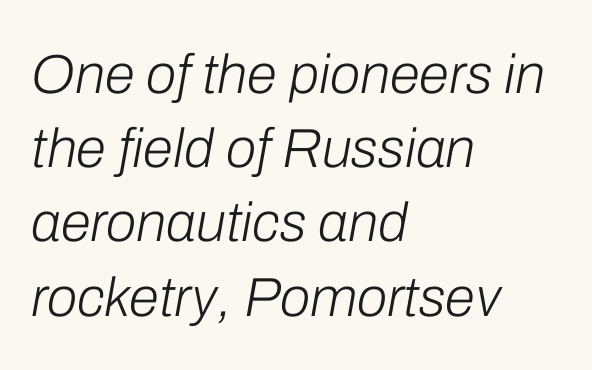
The image shows 55 px light type, italic (leaning right); set left-aligned, normal line spacing (1.35x), normal letter spacing, not underlined; low stroke contrast and a medium x-height.
